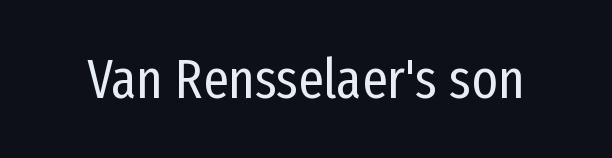
{"serif": "no", "italic": "no", "bold": "no", "weight": "regular", "width": "condensed", "stroke_contrast": "low", "x_height": "medium", "monospaced": "no", "underline": "no", "letter_spacing": "normal", "letter_spacing_em": 0.0, "glyph_px": 56}
